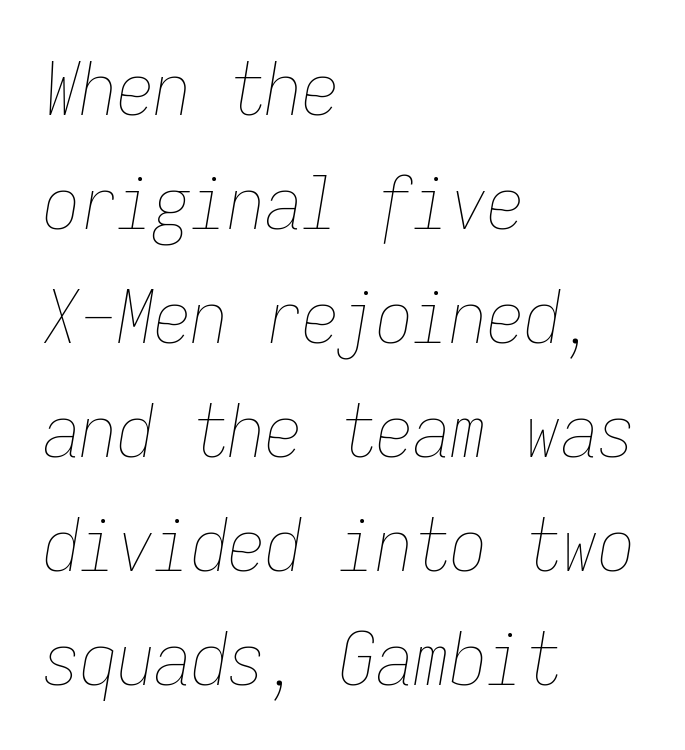
The specimen omits any rule beneath the text block's lines. On a weight scale, this lands at 450 or below. Compared with a centered layout, this one pins lines to the left instead. Observe the ordinary spacing: letters are neighbours, not strangers.
